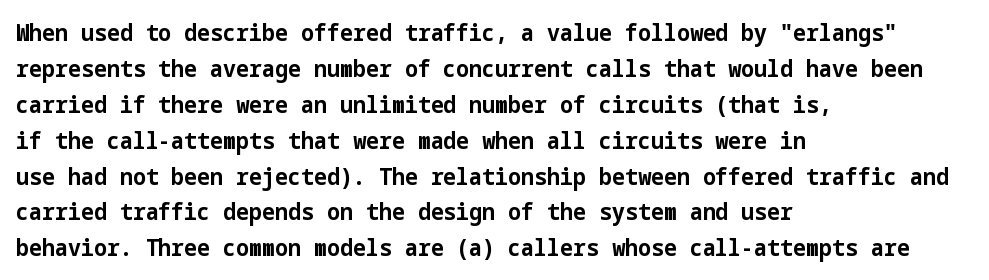
{"italic": "no", "bold": "yes", "underline": "no", "align": "left", "line_spacing": "normal", "line_spacing_ratio": 1.56, "letter_spacing": "normal", "letter_spacing_em": 0.0, "glyph_px": 23}
